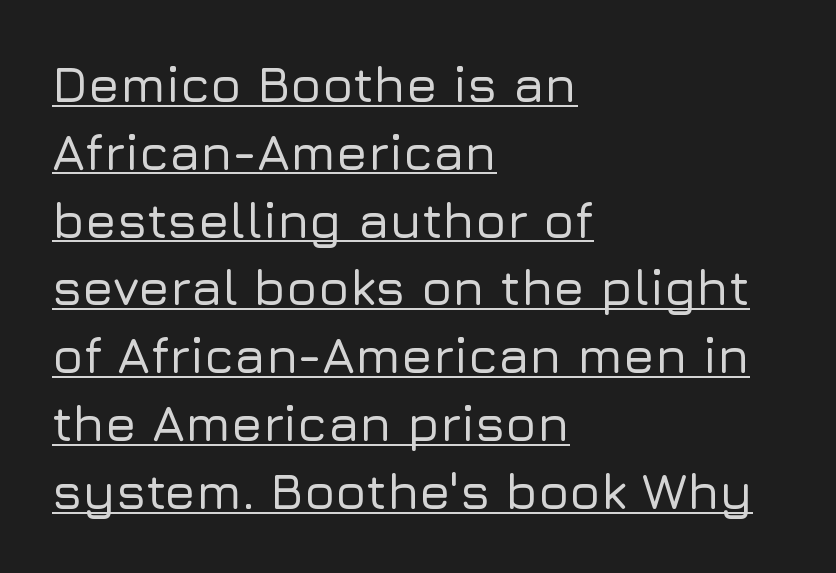
Q: Is the text italic (slanted)? A: No, it is upright.
Q: Is the typeface a serif or a sans-serif typeface? A: Sans-serif.
Q: Is the text underlined? A: Yes.
Q: How is the paragraph aligned? A: Left-aligned.
Q: Is the spacing between letters normal or unusually wide? A: Normal.
Q: Is the spacing between lines tight, normal or loose? A: Normal.
Q: Width (condensed, normal, or wide)? A: Normal.
Q: Stroke contrast? A: Low.
Q: x-height? A: Medium.
Q: Monospaced? A: No.
